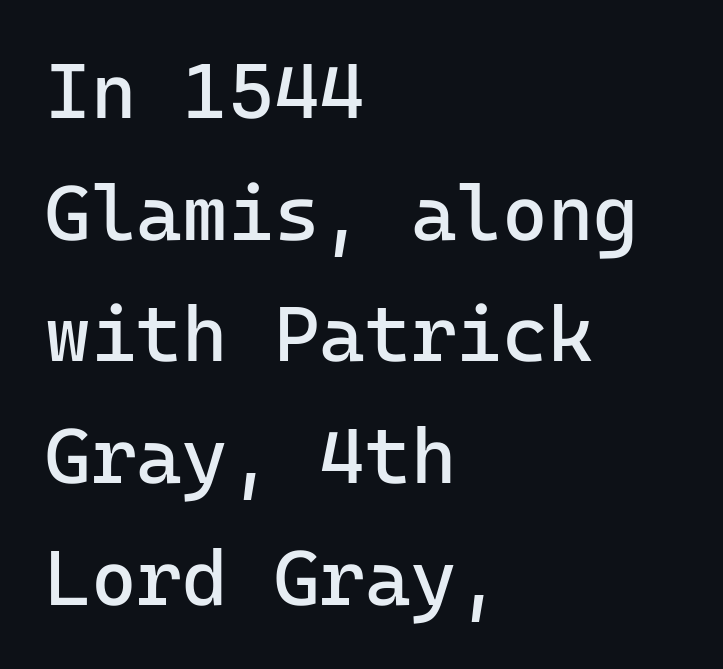
{"serif": "no", "italic": "no", "bold": "no", "weight": "regular", "width": "normal", "stroke_contrast": "low", "x_height": "medium", "underline": "no", "align": "left", "line_spacing": "normal", "line_spacing_ratio": 1.56, "letter_spacing": "normal", "letter_spacing_em": 0.0, "glyph_px": 78}
